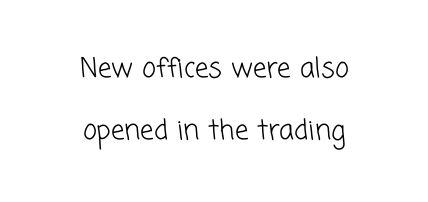
The image shows 27 px text type; set centered, loose line spacing (2.28x), normal letter spacing, not underlined.
